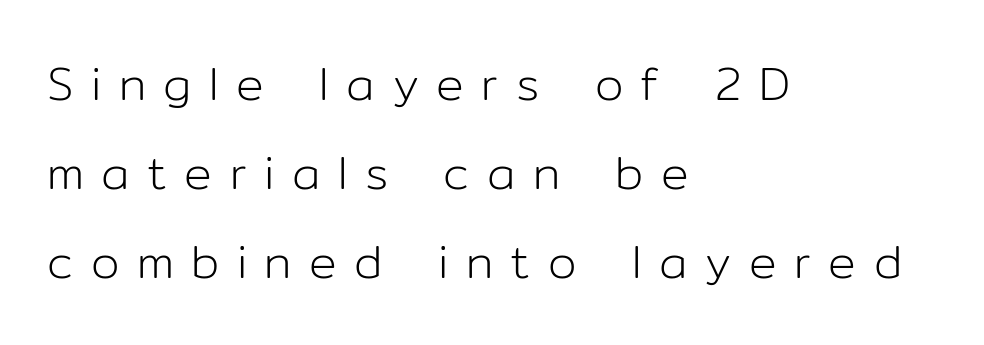
A bare baseline throughout the passage. Spacing verdict: proportional, widths tailored to each character. Counters stay open thanks to moderate or lighter strokes. Leftover space on each line is placed entirely after the last word. Letter spacing: wide. Notice the wide empty band between every row — that's loose leading.
